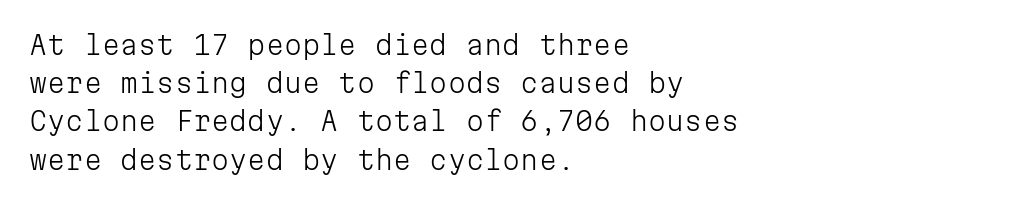
The image shows 26 px text type, upright; set left-aligned, normal line spacing (1.47x), normal letter spacing, not underlined.
